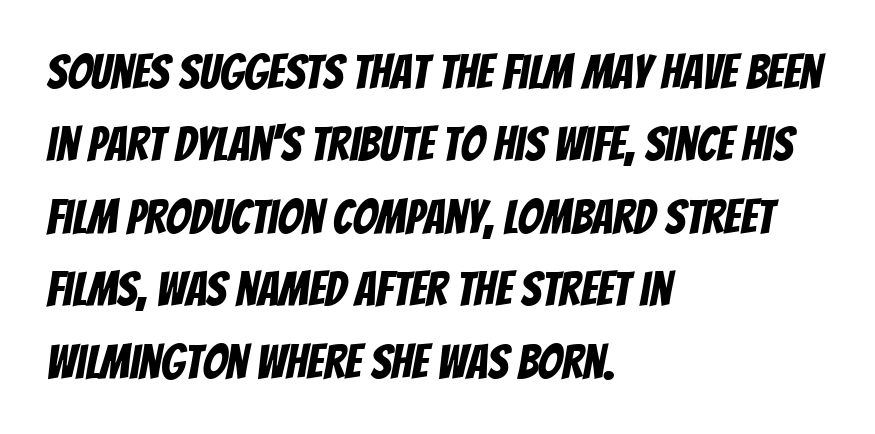
The compositor pushed each line to the left boundary. Standard letterfit; no display-style spreading of the glyphs. Serifs: no, the terminals of the letterforms are clean. Just letters on the line, the space beneath them empty. The lines sit at an ordinary, default distance from one another. The rendering uses natural spacing where letterforms have individual widths.
